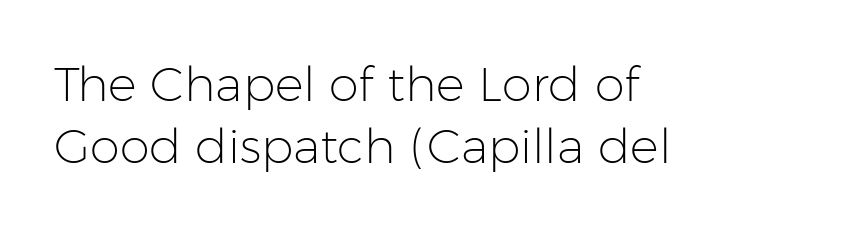
Q: Is the text bold? A: No.
Q: Is the text italic (slanted)? A: No, it is upright.
Q: Is the typeface a serif or a sans-serif typeface? A: Sans-serif.
Q: Is the text underlined? A: No.
Q: How is the paragraph aligned? A: Left-aligned.
Q: Is the spacing between letters normal or unusually wide? A: Normal.
Q: Is the spacing between lines tight, normal or loose? A: Normal.
Q: Width (condensed, normal, or wide)? A: Normal.
Q: Stroke contrast? A: Low.
Q: x-height? A: Medium.
Q: Monospaced? A: No.
